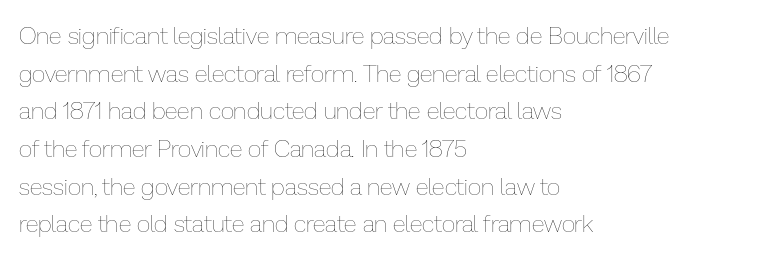
Q: Is the text bold? A: No.
Q: Is the text italic (slanted)? A: No, it is upright.
Q: Is the text underlined? A: No.
Q: How is the paragraph aligned? A: Left-aligned.
Q: Is the spacing between letters normal or unusually wide? A: Normal.
Q: Is the spacing between lines tight, normal or loose? A: Normal.
